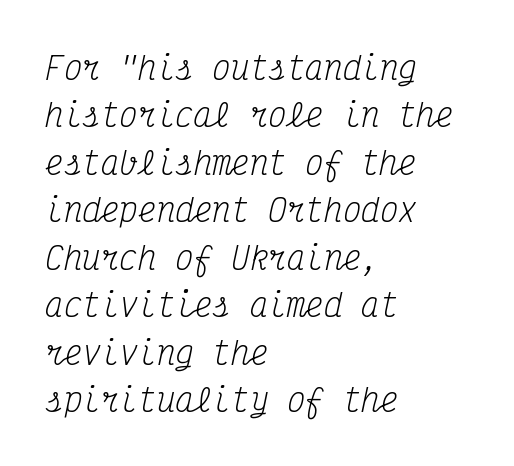
The image shows 31 px regular-weight, condensed serif type, italic (leaning right), monospaced; set left-aligned, normal line spacing (1.53x), normal letter spacing, not underlined; medium stroke contrast and a medium x-height.
